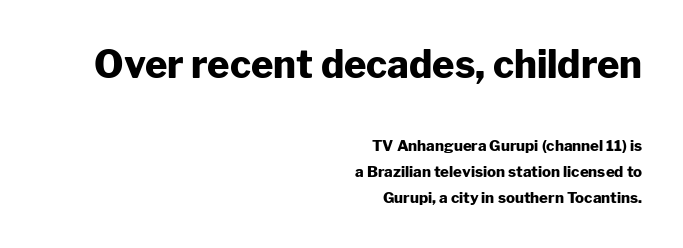
You could not count columns in this text — the font is proportionally spaced. Note: larger setting up top, smaller setting below. Weight: bold. Type without underlining.
